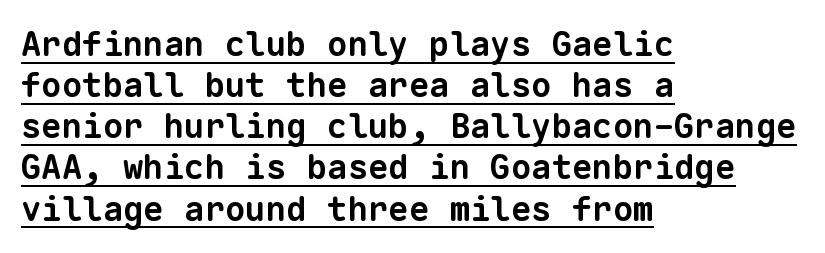
The image shows 34 px bold sans-serif type, monospaced; set left-aligned, line spacing 1.21x, normal letter spacing, underlined; low stroke contrast and a medium x-height.
